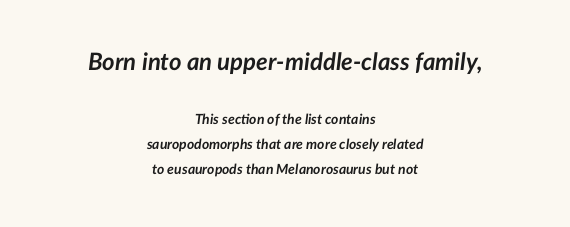
Q: Is the text bold? A: Yes.
Q: Is the text italic (slanted)? A: Yes, it leans right by about 7 degrees.
Q: Is the text underlined? A: No.
Q: How is the paragraph aligned? A: Centered.
Q: Is the spacing between letters normal or unusually wide? A: Normal.
Q: Which block of text is set in a larger size, the first (top) or the second (bottom)? A: The first (top) one.
